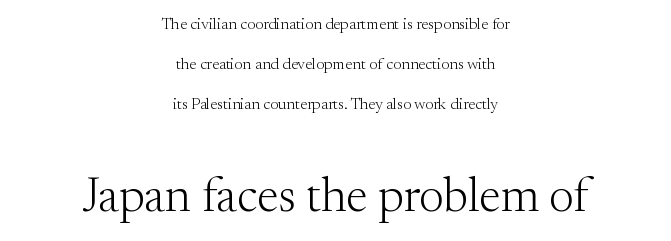
The image shows 48 px light serif type, upright; set centered, loose line spacing (2.49x), normal letter spacing, not underlined; the second (bottom) block is 3.0x larger; medium stroke contrast and a small x-height.
